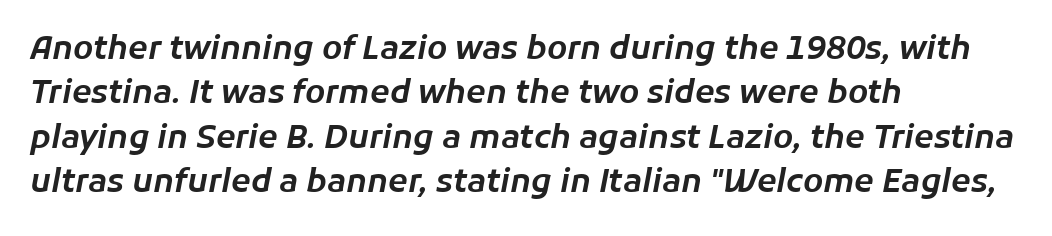
The space beneath each line is pristine and unruled. Is this a fixed-width face? No — the glyphs have proportional, varying widths. A typesetter would call this leading conventional body-copy spacing. A classic flush-left, rag-right setting is used for this passage. The typography opts for an oblique posture over an upright one.
